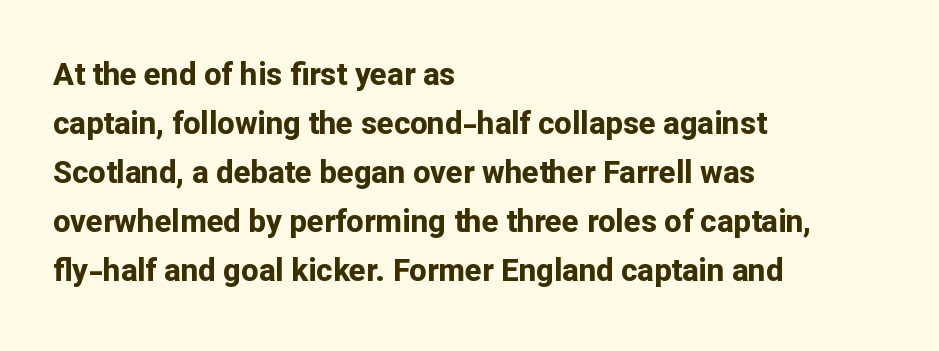
Grotesque or geometric, the face here clearly has no serifs. Horizontal alignment here is leftward, the default for most running prose. Is the letter spacing exaggerated? No — it looks like the ordinary default. Normally led — the rows are evenly, conventionally spaced. Stroke thickness is high; the sample reads as a true bold. Think of a printed novel: that variable character pitch is what you see here.
